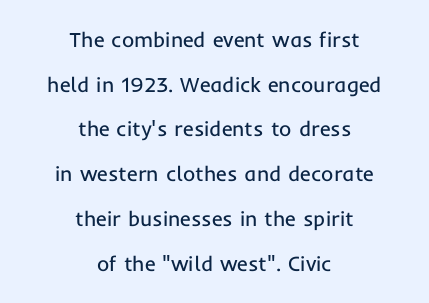
Q: Is the text bold? A: No.
Q: Is the text italic (slanted)? A: No, it is upright.
Q: Is the text underlined? A: No.
Q: How is the paragraph aligned? A: Centered.
Q: Is the spacing between letters normal or unusually wide? A: Normal.
Q: Is the spacing between lines tight, normal or loose? A: Loose.
